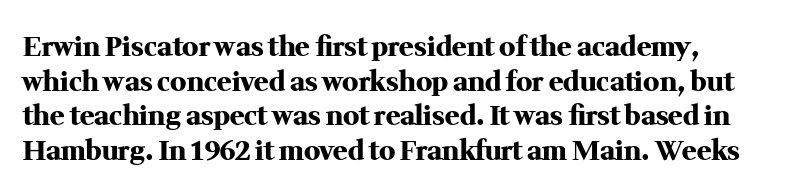
{"italic": "no", "bold": "yes", "underline": "no", "line_spacing": "normal", "line_spacing_ratio": 1.28, "letter_spacing": "normal", "letter_spacing_em": 0.0, "glyph_px": 27}
